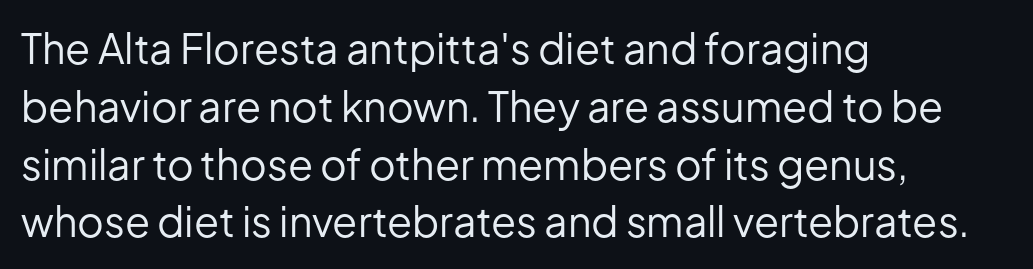
Does extra space separate the letters? No, they use regular spacing. Typographically, this falls in the sans-serif category. The compositor pushed each line to the left boundary. Upright lettering throughout. Compared with a typical body face, this is equally light or lighter still.
